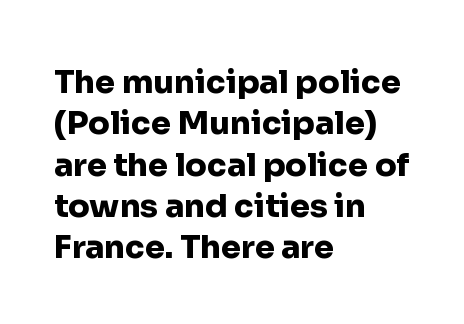
{"serif": "no", "italic": "no", "bold": "yes", "weight": "heavy", "width": "normal", "stroke_contrast": "low", "x_height": "medium", "monospaced": "no", "underline": "no", "align": "left", "line_spacing": "normal", "line_spacing_ratio": 1.29, "letter_spacing": "normal", "letter_spacing_em": 0.0, "glyph_px": 32}
